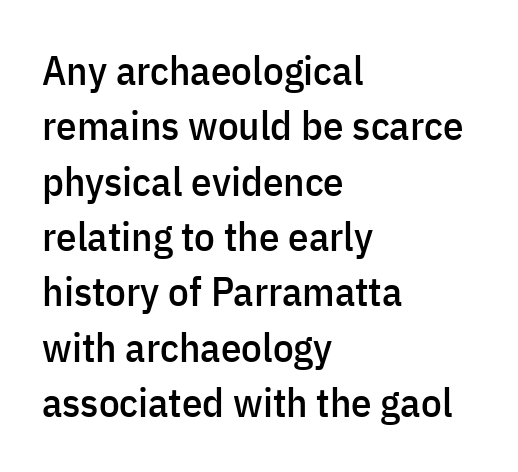
Q: Is the text italic (slanted)? A: No, it is upright.
Q: Is the typeface a serif or a sans-serif typeface? A: Sans-serif.
Q: Is the text underlined? A: No.
Q: How is the paragraph aligned? A: Left-aligned.
Q: Is the spacing between letters normal or unusually wide? A: Normal.
Q: Is the spacing between lines tight, normal or loose? A: Normal.
Q: Width (condensed, normal, or wide)? A: Condensed.
Q: Stroke contrast? A: Low.
Q: x-height? A: Medium.
Q: Monospaced? A: No.
